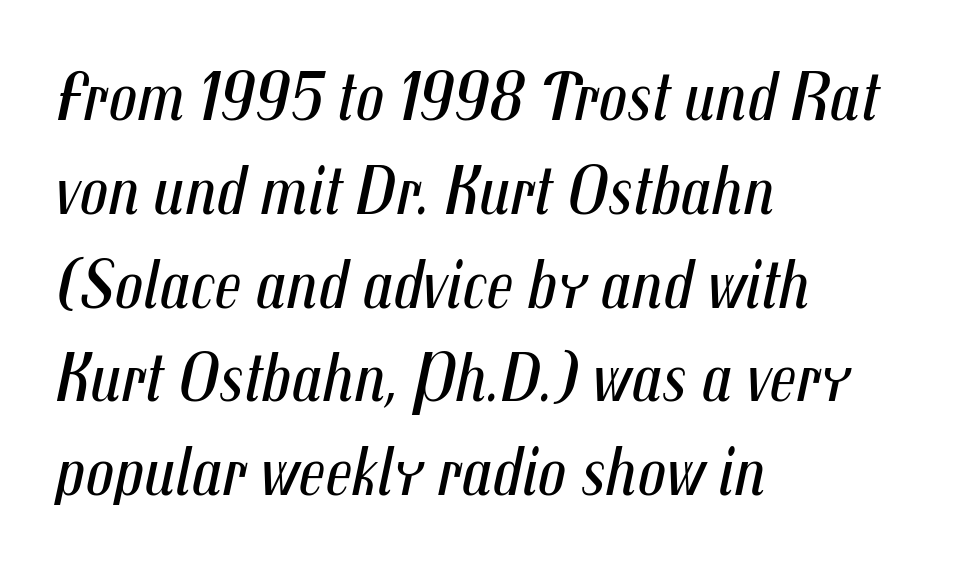
Each letter keeps its own natural width here, so spacing adapts to shape. Words float on clear page, feet unadorned. Italic: yes, the glyphs are oblique. The line texture is even and compact thanks to regular tracking. Leading: standard. These lines stack with their left ends in a neat column.
